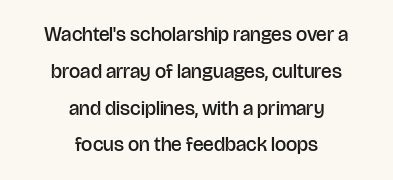
The image shows 20 px text type, upright; set centered, line spacing 1.84x, normal letter spacing, not underlined.
